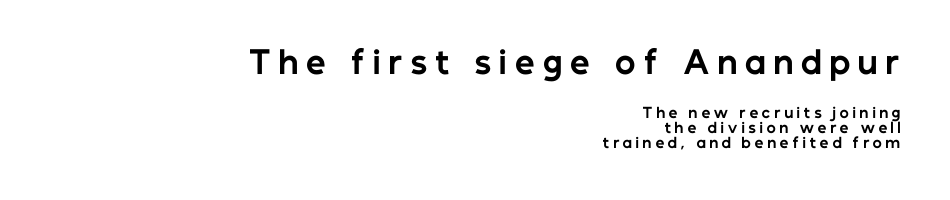
{"serif": "no", "italic": "no", "bold": "yes", "weight": "bold", "width": "normal", "stroke_contrast": "low", "x_height": "medium", "monospaced": "no", "underline": "no", "align": "right", "line_spacing": "tight", "line_spacing_ratio": 1.05, "letter_spacing": "wide", "letter_spacing_em": 0.25, "larger_block": "first", "size_ratio": 2.21, "glyph_px": 31}
